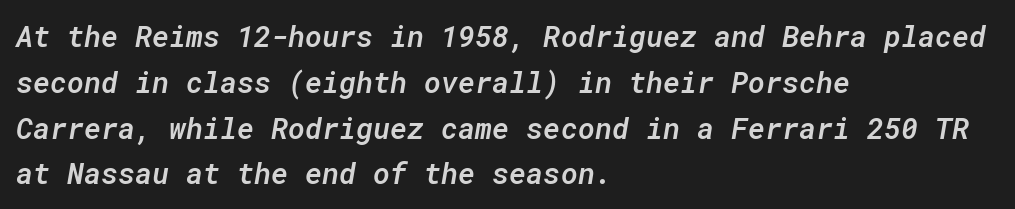
Q: Is the text bold? A: Semi-bold.
Q: Is the text italic (slanted)? A: Yes, it leans right by about 10 degrees.
Q: Is the text underlined? A: No.
Q: How is the paragraph aligned? A: Left-aligned.
Q: Is the spacing between letters normal or unusually wide? A: Normal.
Q: Is the spacing between lines tight, normal or loose? A: Normal.
Q: Width (condensed, normal, or wide)? A: Normal.
Q: Stroke contrast? A: Low.
Q: x-height? A: Medium.
Q: Monospaced? A: Yes.
